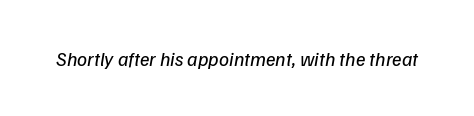
{"italic": "yes", "lean": "right", "slant_degrees": 9, "bold": "no", "underline": "no", "letter_spacing": "normal", "letter_spacing_em": 0.0, "glyph_px": 20}
